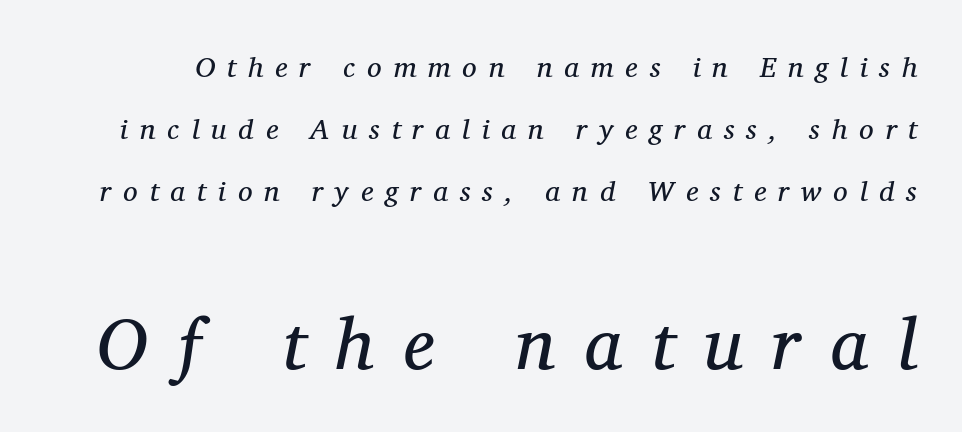
Q: Is the text bold? A: No.
Q: Is the text italic (slanted)? A: Yes, it leans right by about 11 degrees.
Q: Is the typeface a serif or a sans-serif typeface? A: Serif.
Q: Is the text underlined? A: No.
Q: Is the spacing between letters normal or unusually wide? A: Unusually wide.
Q: Is the spacing between lines tight, normal or loose? A: Loose.
Q: Which block of text is set in a larger size, the first (top) or the second (bottom)? A: The second (bottom) one.
Q: Width (condensed, normal, or wide)? A: Normal.
Q: Stroke contrast? A: Medium.
Q: x-height? A: Medium.
Q: Monospaced? A: No.
